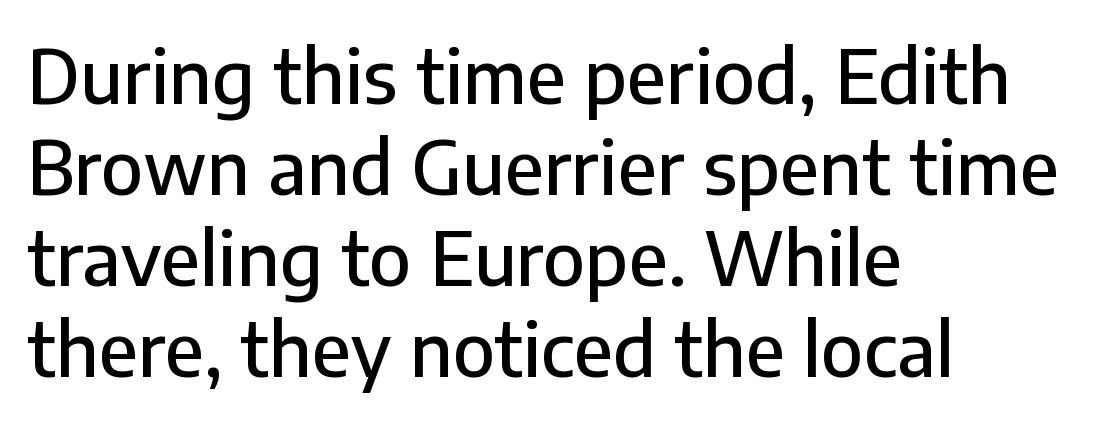
Q: Is the text italic (slanted)? A: No, it is upright.
Q: Is the typeface a serif or a sans-serif typeface? A: Sans-serif.
Q: Is the text underlined? A: No.
Q: How is the paragraph aligned? A: Left-aligned.
Q: Is the spacing between letters normal or unusually wide? A: Normal.
Q: Width (condensed, normal, or wide)? A: Normal.
Q: Stroke contrast? A: Low.
Q: x-height? A: Medium.
Q: Monospaced? A: No.
